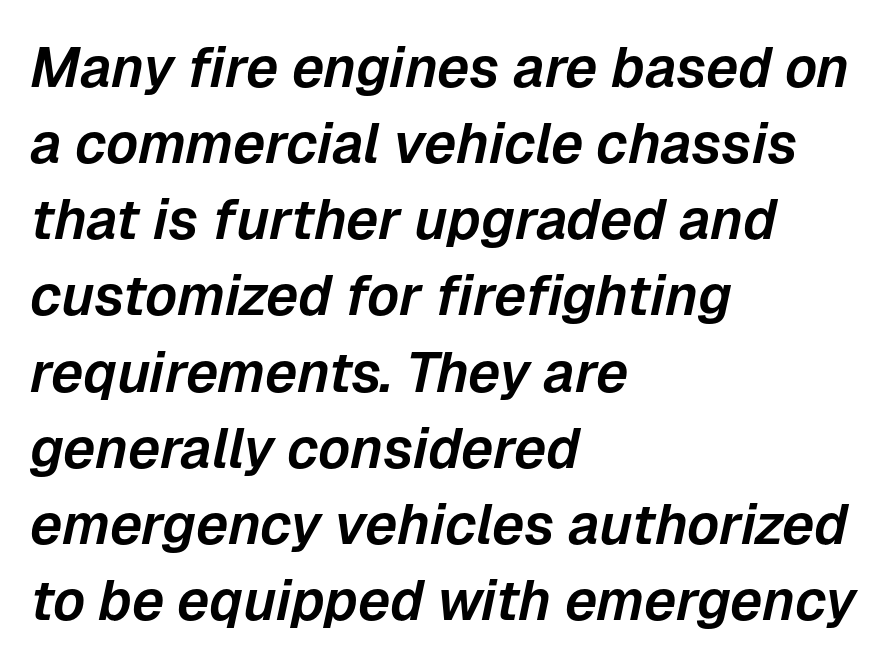
How would I describe the line gaps? Plain and ordinary. The rendering uses natural spacing where letterforms have individual widths. One-word summary of the alignment: left. Observe the lean: these are italic letterforms. No word sits above an underline. How are the letters spaced? Ordinarily, with no added tracking.
